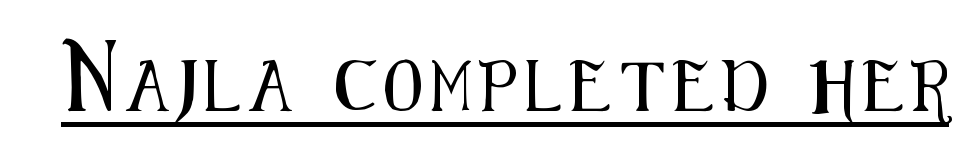
Q: Is the text italic (slanted)? A: No, it is upright.
Q: Is the text underlined? A: Yes.
Q: Width (condensed, normal, or wide)? A: Condensed.
Q: Stroke contrast? A: Medium.
Q: x-height? A: Medium.
Q: Monospaced? A: No.
